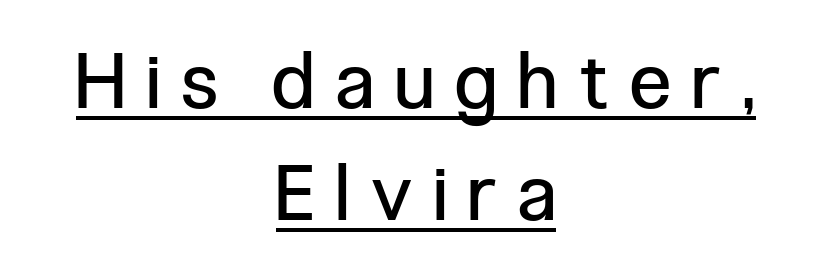
Q: Is the text bold? A: No.
Q: Is the text italic (slanted)? A: No, it is upright.
Q: Is the typeface a serif or a sans-serif typeface? A: Sans-serif.
Q: Is the text underlined? A: Yes.
Q: How is the paragraph aligned? A: Centered.
Q: Is the spacing between letters normal or unusually wide? A: Unusually wide.
Q: Is the spacing between lines tight, normal or loose? A: Normal.
Q: Width (condensed, normal, or wide)? A: Condensed.
Q: Stroke contrast? A: Low.
Q: x-height? A: Medium.
Q: Monospaced? A: No.
